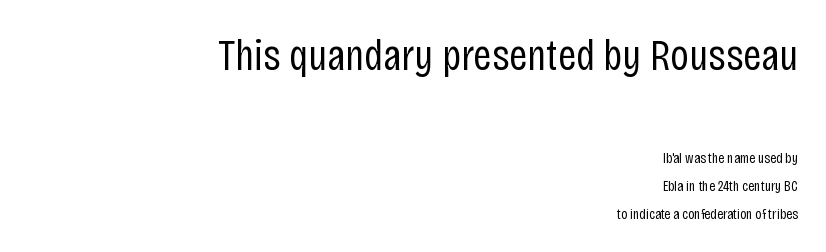
No letter is thick-stroked: the sample isn't bold. Words float on clear page, feet unadorned. The face used here is rendered with its standard letterfit. A typesetter would label this face a sans.
